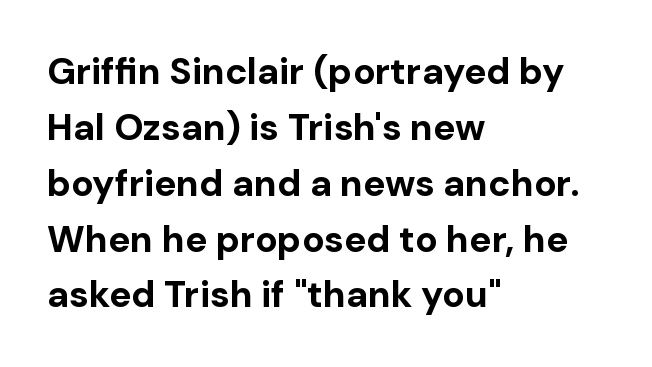
Q: Is the text bold? A: Yes.
Q: Is the text italic (slanted)? A: No, it is upright.
Q: Is the typeface a serif or a sans-serif typeface? A: Sans-serif.
Q: Is the text underlined? A: No.
Q: How is the paragraph aligned? A: Left-aligned.
Q: Is the spacing between letters normal or unusually wide? A: Normal.
Q: Is the spacing between lines tight, normal or loose? A: Normal.
Q: Width (condensed, normal, or wide)? A: Normal.
Q: Stroke contrast? A: Low.
Q: x-height? A: Medium.
Q: Monospaced? A: No.
